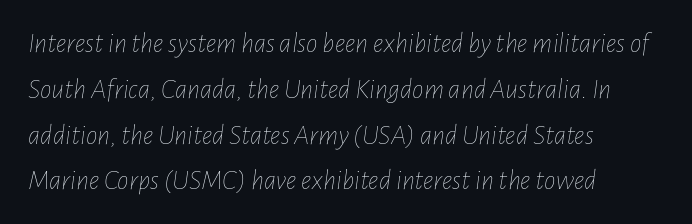
{"italic": "yes", "lean": "right", "slant_degrees": 7, "bold": "no", "weight": "thin", "width": "condensed", "stroke_contrast": "low", "x_height": "medium", "monospaced": "no", "underline": "no", "align": "left", "line_spacing": "normal", "line_spacing_ratio": 1.58, "letter_spacing": "normal", "letter_spacing_em": 0.0, "glyph_px": 29}
